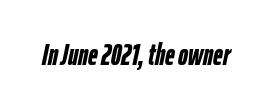
The strokes are fattened all the way to bold. Plain, unruled lines of type. No extra tracking has been applied to these lines. Note the varied advance widths — an 'i' is clearly narrower than an 'm'. This is oblique type, the kind used for emphasis or titles.
